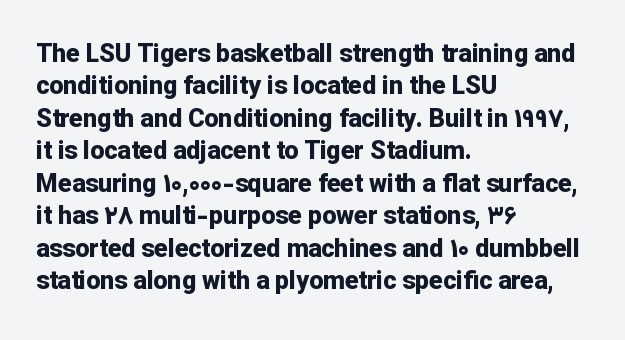
Q: Is the text bold? A: Yes.
Q: Is the text italic (slanted)? A: No, it is upright.
Q: Is the text underlined? A: No.
Q: How is the paragraph aligned? A: Left-aligned.
Q: Is the spacing between letters normal or unusually wide? A: Normal.
Q: Is the spacing between lines tight, normal or loose? A: Normal.
